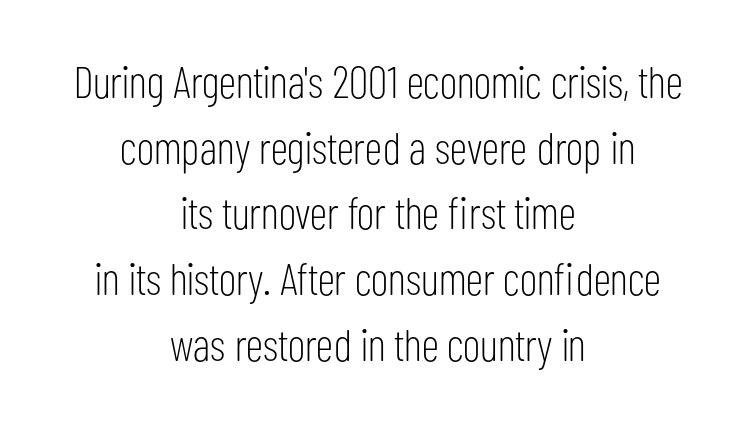
Glance below the letters and you will spot only blank space. You could call the tracking neutral — neither tight nor loose. Posture: upright roman. Stroke thickness stays within the range of a standard reading face or lighter. Proportional: the letters do not fall into vertical columns.
